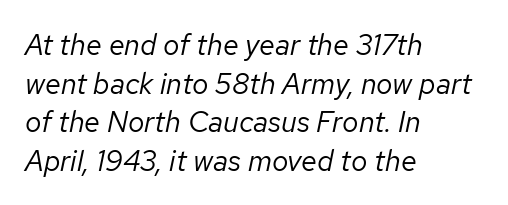
Plain, unruled lines of type. Characters are canted at an angle relative to the baseline's perpendicular. This sample keeps an unexceptional amount of space between lines. If you drew a ruler down the left edge, every line would touch it. No extra tracking has been applied to these lines. Think standard paragraph weight, or any step lighter than that.
